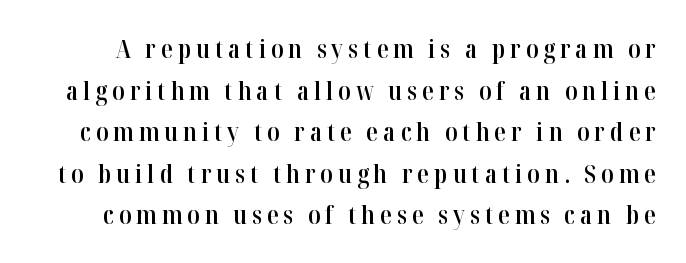
The image shows 26 px text type, upright; set normal line spacing (1.6x), not underlined.
